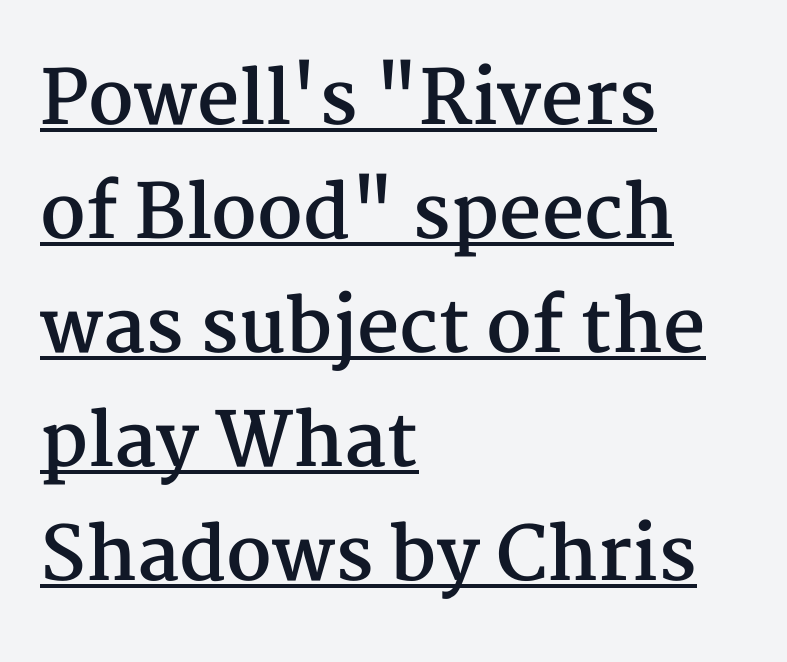
Q: Is the text bold? A: Yes.
Q: Is the text italic (slanted)? A: No, it is upright.
Q: Is the typeface a serif or a sans-serif typeface? A: Serif.
Q: Is the text underlined? A: Yes.
Q: How is the paragraph aligned? A: Left-aligned.
Q: Is the spacing between letters normal or unusually wide? A: Normal.
Q: Is the spacing between lines tight, normal or loose? A: Normal.
Q: Width (condensed, normal, or wide)? A: Normal.
Q: Stroke contrast? A: Medium.
Q: x-height? A: Medium.
Q: Monospaced? A: No.
